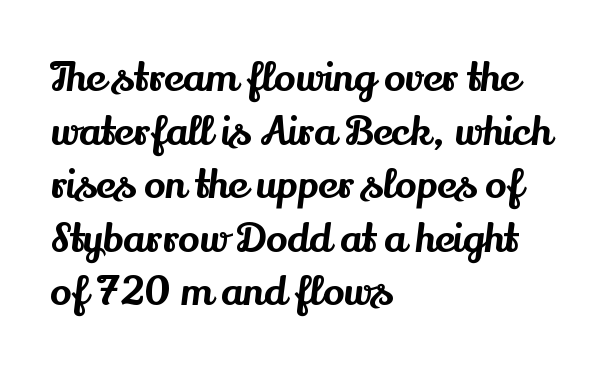
The image shows 40 px serif type; set left-aligned, normal line spacing (1.34x), normal letter spacing, not underlined; medium stroke contrast and a small x-height.
